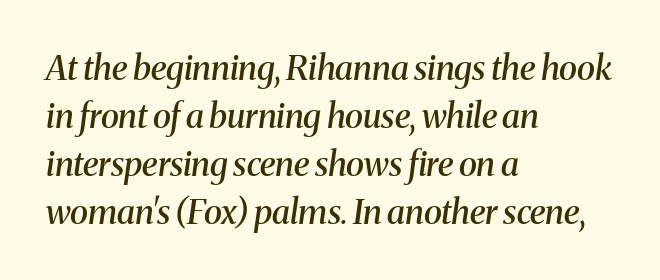
Q: Is the text bold? A: Semi-bold.
Q: Is the text italic (slanted)? A: Yes, it leans right by about 8 degrees.
Q: Is the typeface a serif or a sans-serif typeface? A: Serif.
Q: Is the text underlined? A: No.
Q: How is the paragraph aligned? A: Left-aligned.
Q: Is the spacing between letters normal or unusually wide? A: Normal.
Q: Is the spacing between lines tight, normal or loose? A: Normal.
Q: Width (condensed, normal, or wide)? A: Normal.
Q: Stroke contrast? A: Medium.
Q: x-height? A: Medium.
Q: Monospaced? A: No.
